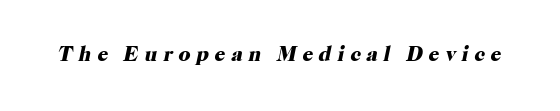
{"italic": "yes", "lean": "right", "slant_degrees": 12, "bold": "yes", "underline": "no", "letter_spacing": "wide", "letter_spacing_em": 0.28, "glyph_px": 21}
